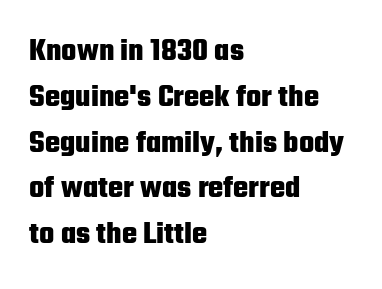
The image shows 32 px heavy, condensed sans-serif type, upright; set left-aligned, normal line spacing (1.43x), normal letter spacing, not underlined; low stroke contrast and a medium x-height.
